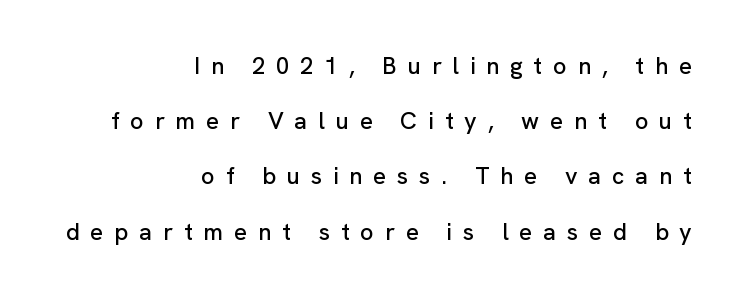
Leading is clearly above the norm, producing a sparse column. The letterforms stand isolated, each surrounded by extra space. Short and long lines alike share a common ending point at right. Nobody drew a line under any word here. Unlike italic type, these characters show no tilt at all.
